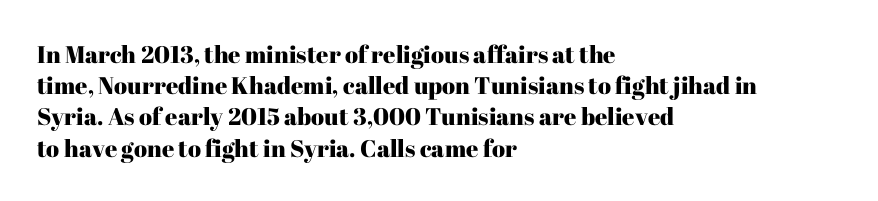
Q: Is the text italic (slanted)? A: No, it is upright.
Q: Is the text underlined? A: No.
Q: How is the paragraph aligned? A: Left-aligned.
Q: Is the spacing between letters normal or unusually wide? A: Normal.
Q: Is the spacing between lines tight, normal or loose? A: Normal.
